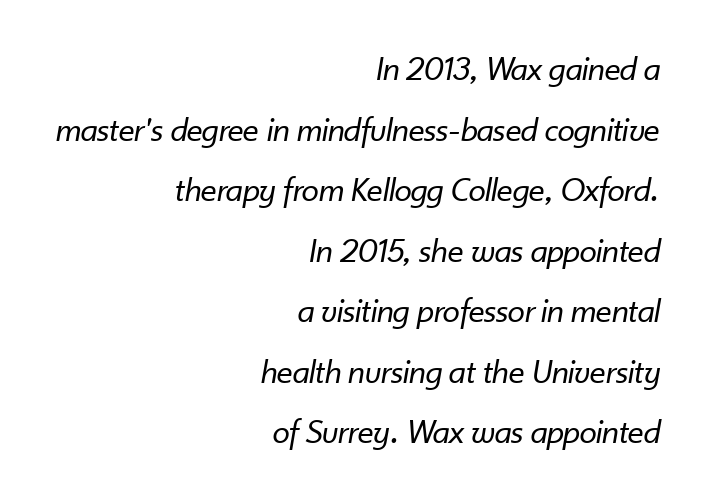
{"italic": "yes", "lean": "right", "slant_degrees": 10, "bold": "no", "weight": "regular", "width": "normal", "stroke_contrast": "low", "x_height": "small", "monospaced": "no", "underline": "no", "align": "right", "line_spacing_ratio": 1.73, "letter_spacing": "normal", "letter_spacing_em": 0.0, "glyph_px": 35}
